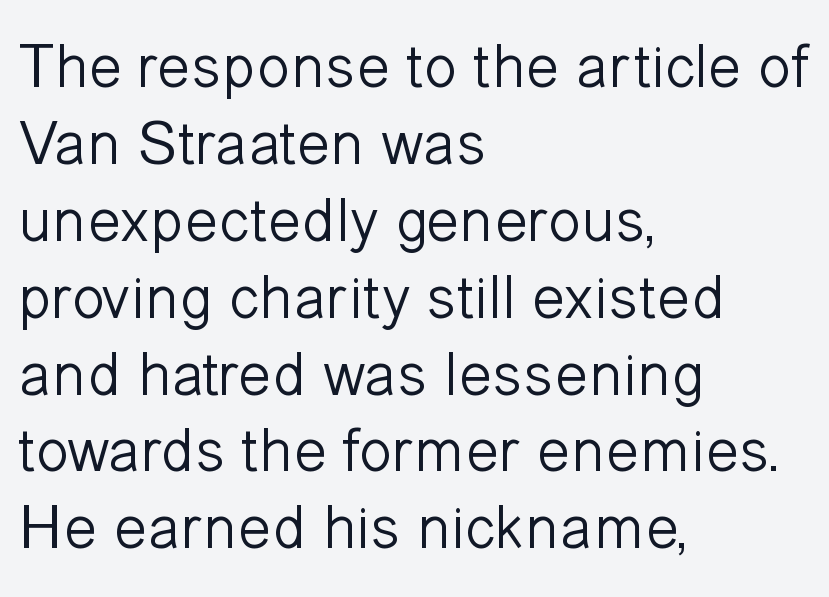
The image shows 62 px light sans-serif type, upright; set left-aligned, line spacing 1.24x, normal letter spacing, not underlined; low stroke contrast and a medium x-height.
